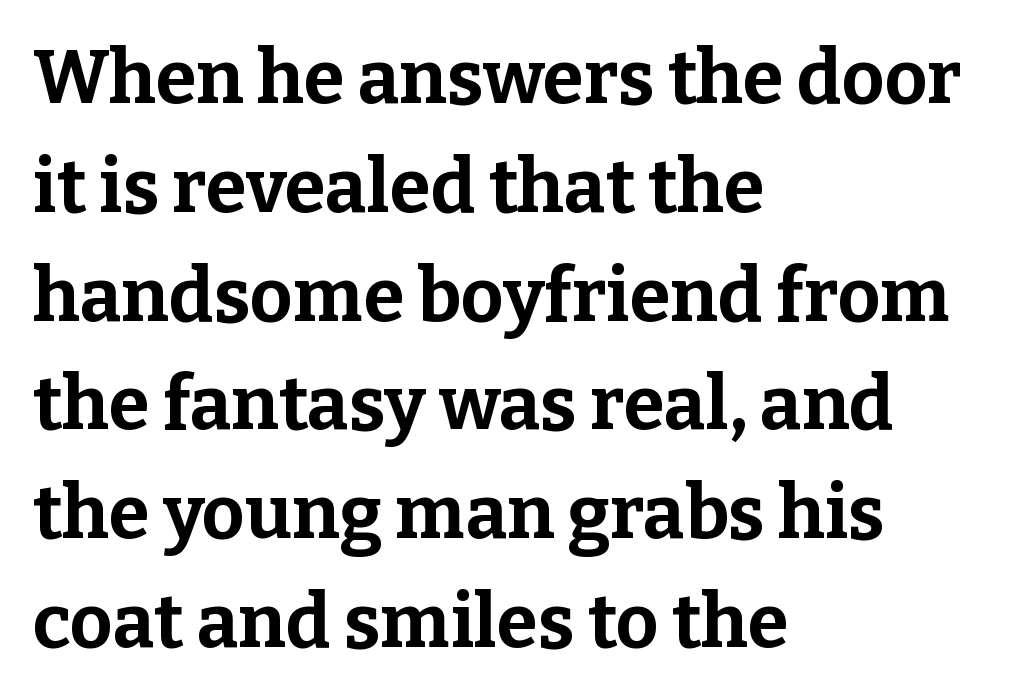
When letters stand straight like this, we call the style roman or upright. Here the designer chose a conventional face with non-uniform glyph widths. Quick note: interline space is typical. Unlike a clean sans, this face finishes its strokes with serifs. Underlining? Definitely not there. Letter spacing: default.
